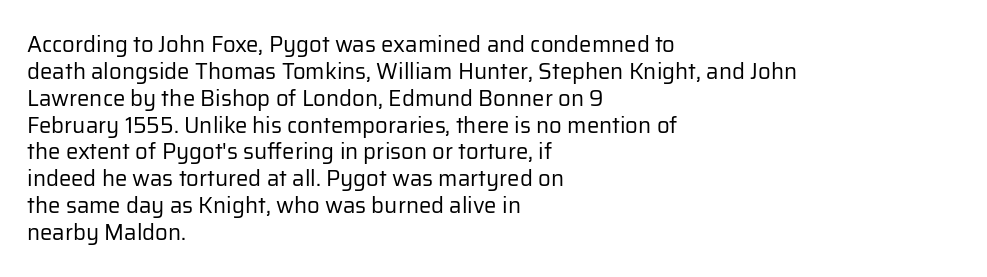
The image shows 22 px text type, upright; set left-aligned, line spacing 1.22x, normal letter spacing, not underlined.
